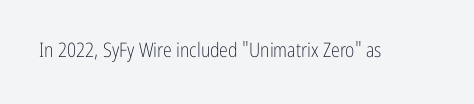
Q: Is the text bold? A: No.
Q: Is the text italic (slanted)? A: No, it is upright.
Q: Is the text underlined? A: No.
Q: Is the spacing between letters normal or unusually wide? A: Normal.
